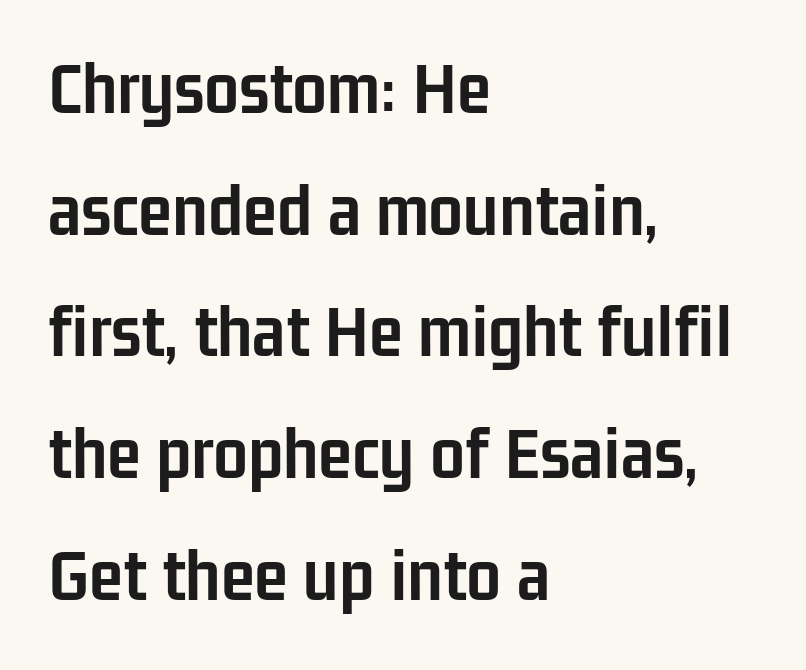
This sample has the flowing, uneven cadence of proportional lettering. Caption: bold face, heavy strokes. The string is rendered with underlining switched off. Every row of glyphs begins at an identical x-position on the left. Summary of vertical rhythm: regular, with standard interline spacing.
